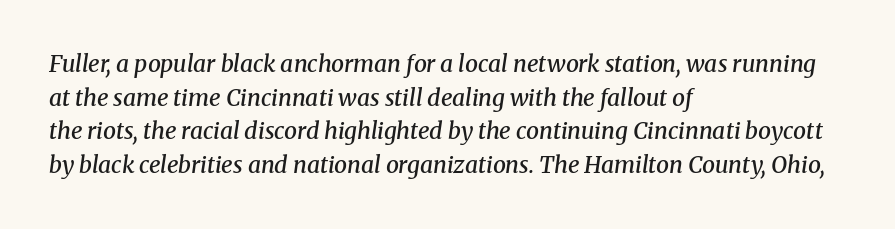
Q: Is the text bold? A: Semi-bold.
Q: Is the text italic (slanted)? A: Yes, it leans right by about 8 degrees.
Q: Is the text underlined? A: No.
Q: How is the paragraph aligned? A: Left-aligned.
Q: Is the spacing between letters normal or unusually wide? A: Normal.
Q: Is the spacing between lines tight, normal or loose? A: Normal.
